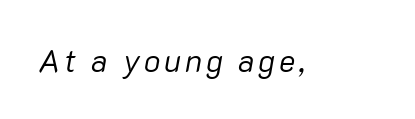
Letters rest on an invisible, unmarked baseline. The letters advance in unequal steps, a hallmark of proportional type. The typography opts for an oblique posture over an upright one. A quiet, ordinary-to-light weight characterises the typeface.
